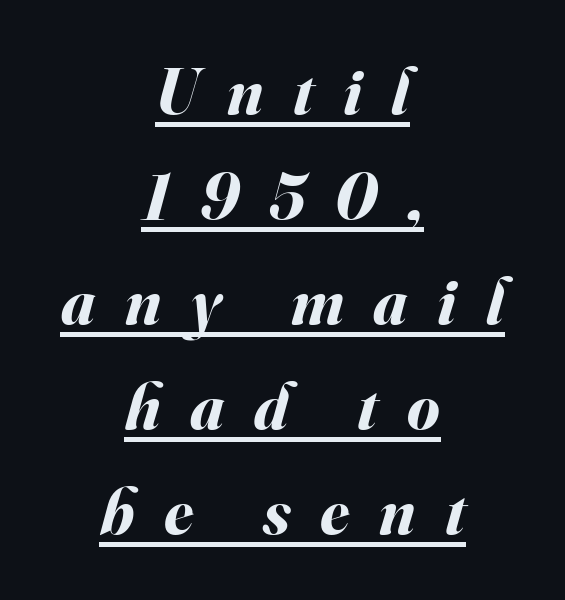
{"italic": "yes", "lean": "right", "slant_degrees": 16, "bold": "yes", "weight": "bold", "width": "normal", "stroke_contrast": "medium", "x_height": "small", "monospaced": "no", "underline": "yes", "align": "center", "line_spacing": "normal", "line_spacing_ratio": 1.59, "letter_spacing": "wide", "letter_spacing_em": 0.45, "glyph_px": 66}
